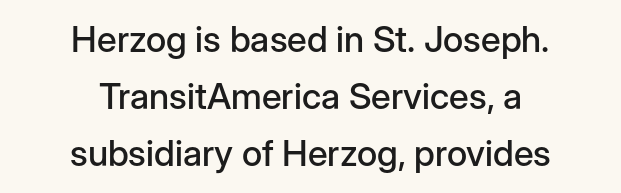
Q: Is the text italic (slanted)? A: No, it is upright.
Q: Is the typeface a serif or a sans-serif typeface? A: Sans-serif.
Q: Is the text underlined? A: No.
Q: How is the paragraph aligned? A: Centered.
Q: Is the spacing between letters normal or unusually wide? A: Normal.
Q: Is the spacing between lines tight, normal or loose? A: Normal.
Q: Width (condensed, normal, or wide)? A: Normal.
Q: Stroke contrast? A: Low.
Q: x-height? A: Medium.
Q: Monospaced? A: No.
